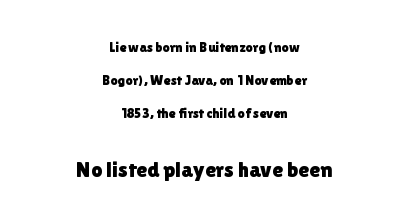
Q: Is the text italic (slanted)? A: No, it is upright.
Q: Is the text underlined? A: No.
Q: How is the paragraph aligned? A: Centered.
Q: Is the spacing between letters normal or unusually wide? A: Normal.
Q: Is the spacing between lines tight, normal or loose? A: Loose.
Q: Which block of text is set in a larger size, the first (top) or the second (bottom)? A: The second (bottom) one.
